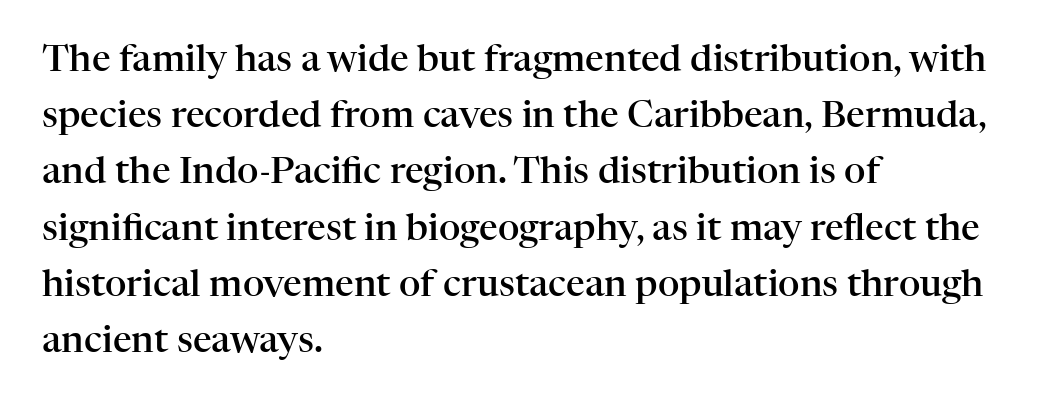
Q: Is the text bold? A: Semi-bold.
Q: Is the text italic (slanted)? A: No, it is upright.
Q: Is the typeface a serif or a sans-serif typeface? A: Serif.
Q: Is the text underlined? A: No.
Q: How is the paragraph aligned? A: Left-aligned.
Q: Is the spacing between letters normal or unusually wide? A: Normal.
Q: Is the spacing between lines tight, normal or loose? A: Normal.
Q: Width (condensed, normal, or wide)? A: Normal.
Q: Stroke contrast? A: High.
Q: x-height? A: Medium.
Q: Monospaced? A: No.
